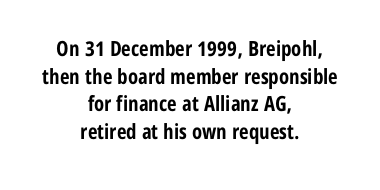
The image shows 21 px bold type, upright; set centered, normal line spacing (1.31x), normal letter spacing, not underlined.
